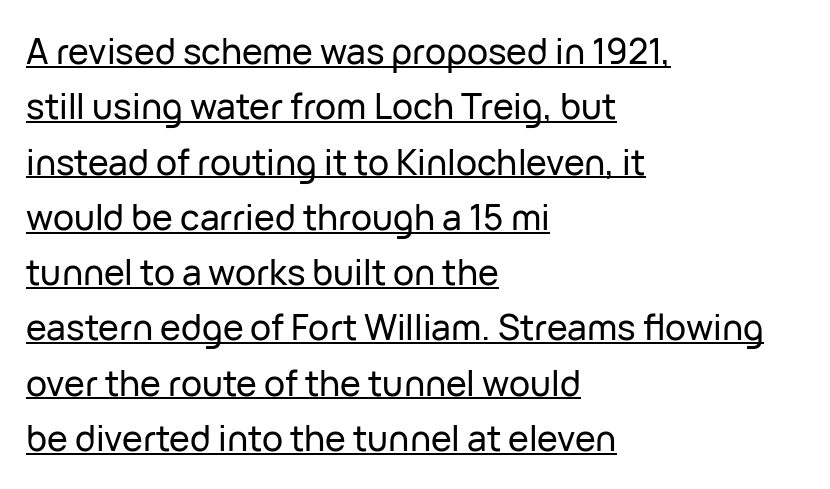
{"serif": "no", "italic": "no", "width": "normal", "stroke_contrast": "low", "x_height": "medium", "monospaced": "no", "underline": "yes", "align": "left", "line_spacing": "normal", "line_spacing_ratio": 1.58, "letter_spacing": "normal", "letter_spacing_em": 0.0, "glyph_px": 35}
